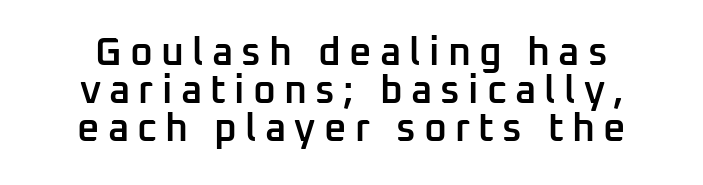
The image shows 39 px semibold sans-serif type, upright; set tight line spacing (0.98x), unusually wide letter spacing (+0.21 em), not underlined; low stroke contrast and a medium x-height.
